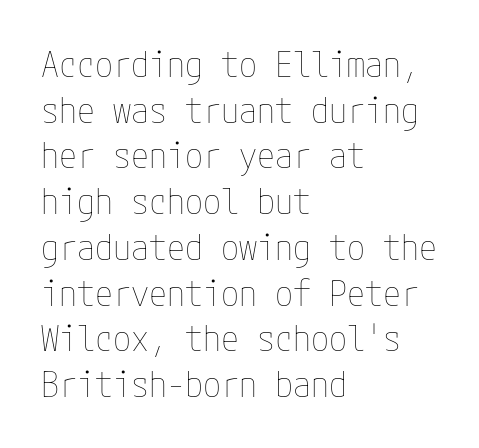
Q: Is the text bold? A: No.
Q: Is the text italic (slanted)? A: No, it is upright.
Q: Is the text underlined? A: No.
Q: How is the paragraph aligned? A: Left-aligned.
Q: Is the spacing between letters normal or unusually wide? A: Normal.
Q: Is the spacing between lines tight, normal or loose? A: Normal.
Q: Width (condensed, normal, or wide)? A: Condensed.
Q: Stroke contrast? A: Low.
Q: x-height? A: Medium.
